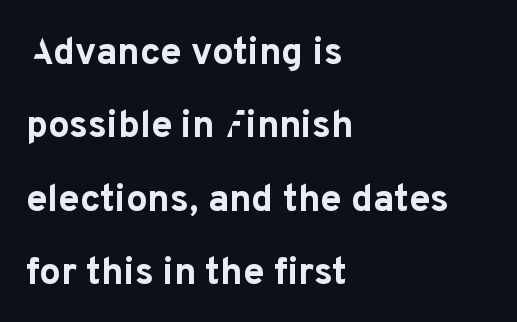
Is the type bold? Yes — the strokes are clearly thick and heavy. Underline: absent. Whoever set this chose breathing room over compactness in the vertical rhythm. Notice how the stems are strictly vertical — no italics here. This sample is left-justified, so line endings fall wherever the words run out.
